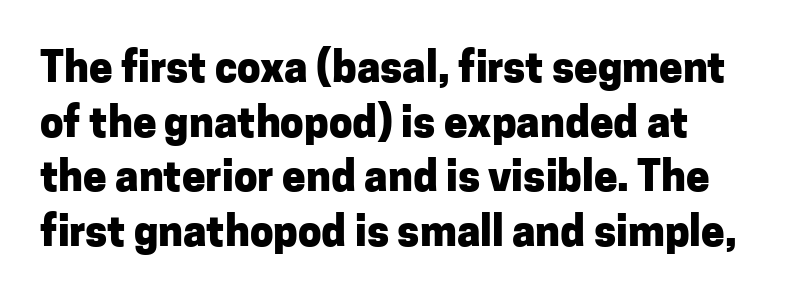
{"serif": "no", "italic": "no", "bold": "yes", "weight": "heavy", "width": "normal", "stroke_contrast": "low", "x_height": "medium", "monospaced": "no", "underline": "no", "line_spacing": "normal", "line_spacing_ratio": 1.3, "letter_spacing": "normal", "letter_spacing_em": 0.0, "glyph_px": 42}
